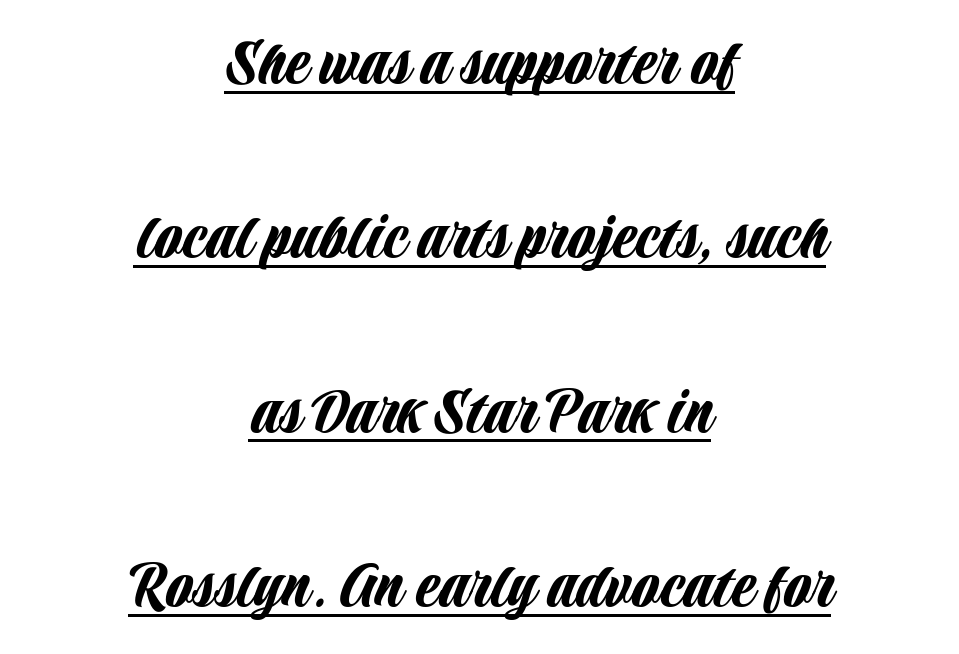
Students, observe the line beneath the letters — that is underlining. Note the varied advance widths — an 'i' is clearly narrower than an 'm'. Type style note: lacks serifs. This rendering uses center alignment, leaving both contours irregular but symmetric. Is the letter spacing exaggerated? No — it looks like the ordinary default.
